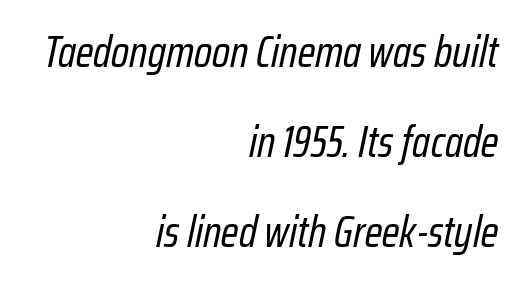
The image shows 44 px regular-weight, condensed type, italic (leaning right); set right-aligned, loose line spacing (2.04x), normal letter spacing, not underlined; low stroke contrast and a medium x-height.
